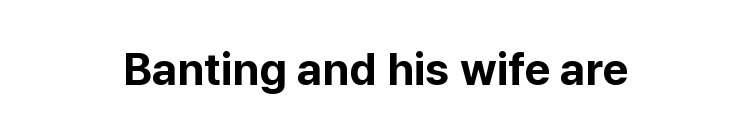
Q: Is the text bold? A: Yes.
Q: Is the text italic (slanted)? A: No, it is upright.
Q: Is the typeface a serif or a sans-serif typeface? A: Sans-serif.
Q: Is the text underlined? A: No.
Q: Is the spacing between letters normal or unusually wide? A: Normal.
Q: Width (condensed, normal, or wide)? A: Normal.
Q: Stroke contrast? A: Low.
Q: x-height? A: Medium.
Q: Monospaced? A: No.
